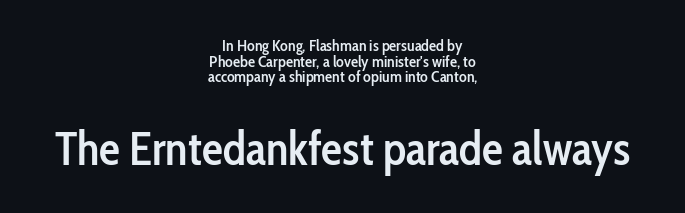
Q: Is the text bold? A: Semi-bold.
Q: Is the text italic (slanted)? A: No, it is upright.
Q: Is the typeface a serif or a sans-serif typeface? A: Sans-serif.
Q: Is the text underlined? A: No.
Q: How is the paragraph aligned? A: Centered.
Q: Is the spacing between letters normal or unusually wide? A: Normal.
Q: Is the spacing between lines tight, normal or loose? A: Tight.
Q: Which block of text is set in a larger size, the first (top) or the second (bottom)? A: The second (bottom) one.
Q: Width (condensed, normal, or wide)? A: Condensed.
Q: Stroke contrast? A: Low.
Q: x-height? A: Medium.
Q: Monospaced? A: No.
